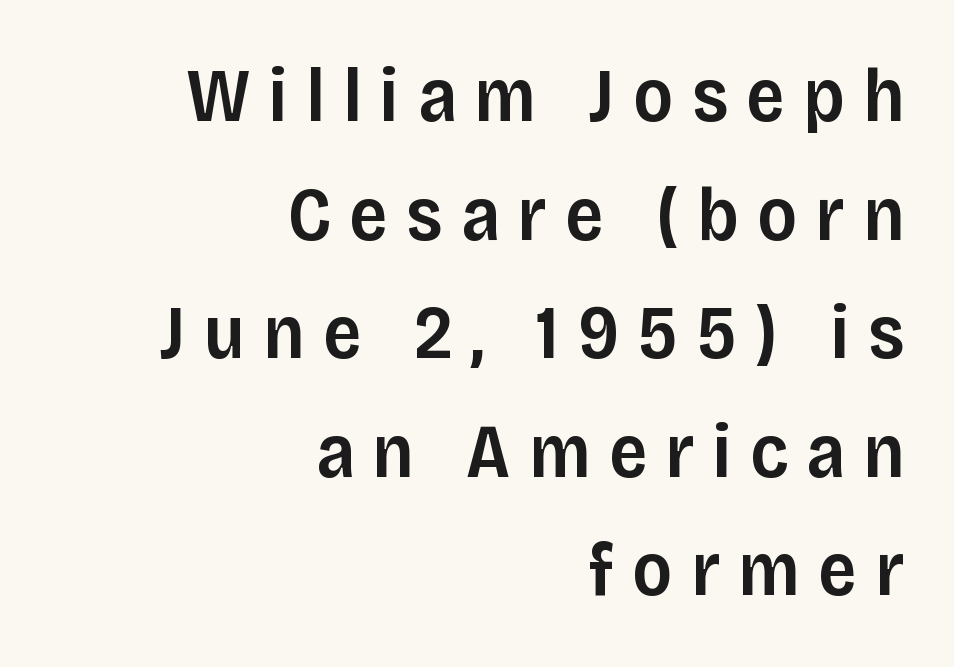
The image shows 76 px semibold sans-serif type, upright; set right-aligned, normal line spacing (1.56x), unusually wide letter spacing (+0.24 em), not underlined; low stroke contrast and a large x-height.
